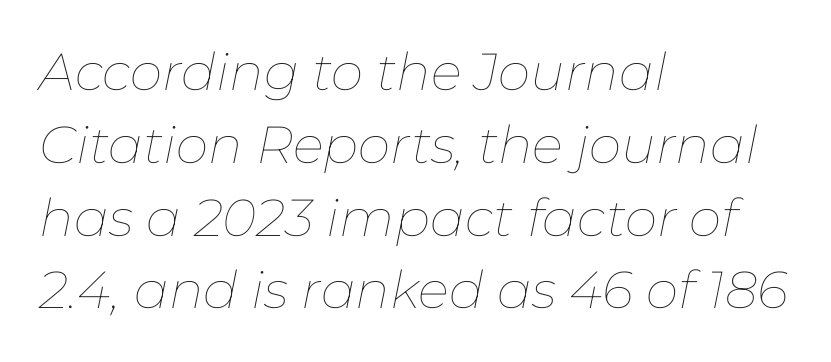
Characters follow at the spacing the type designer built in. The lines sit at an ordinary, default distance from one another. Character widths vary here, with narrow letters taking less room than wide ones. The typesetting does not lean heavy: it is not bold. The strip under each line holds only bare page. There's an unmistakable incline to the writing here.
